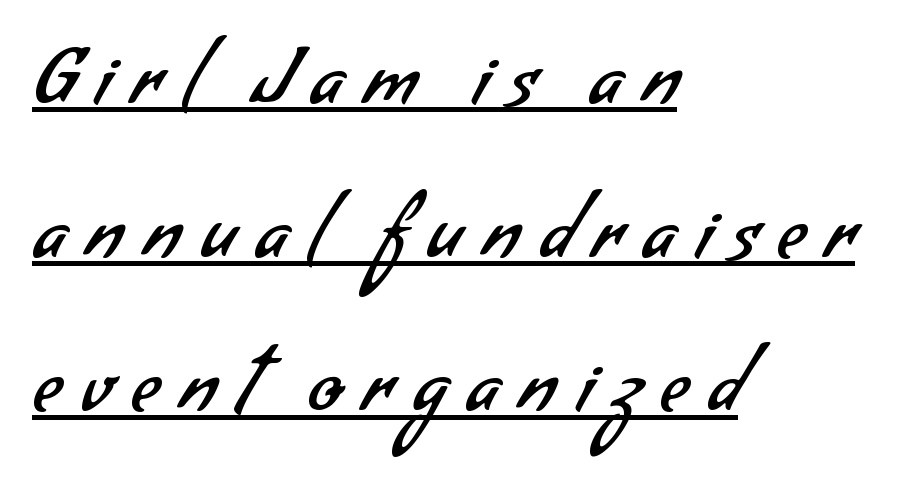
Note the varied advance widths — an 'i' is clearly narrower than an 'm'. A classic flush-left, rag-right setting is used for this passage. One glance says open: line gaps are wider than usual. The face used here is rendered with a markedly widened letterfit. Decoration check: the copy is underlined.
